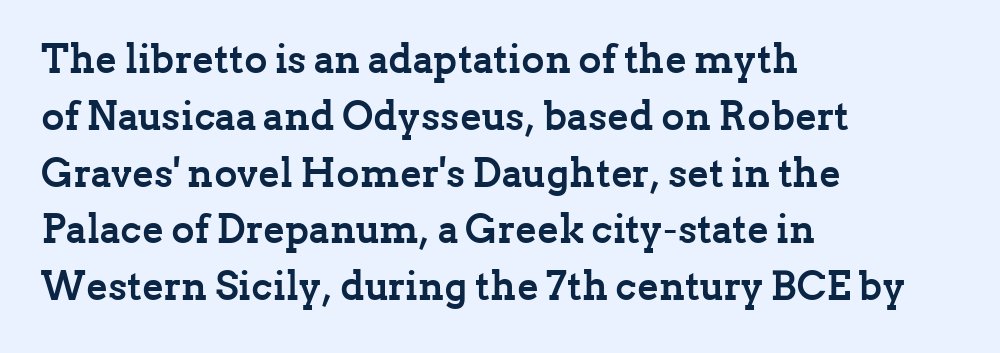
The image shows 40 px semibold serif type, upright; set left-aligned, normal line spacing (1.42x), normal letter spacing, not underlined; low stroke contrast and a medium x-height.
